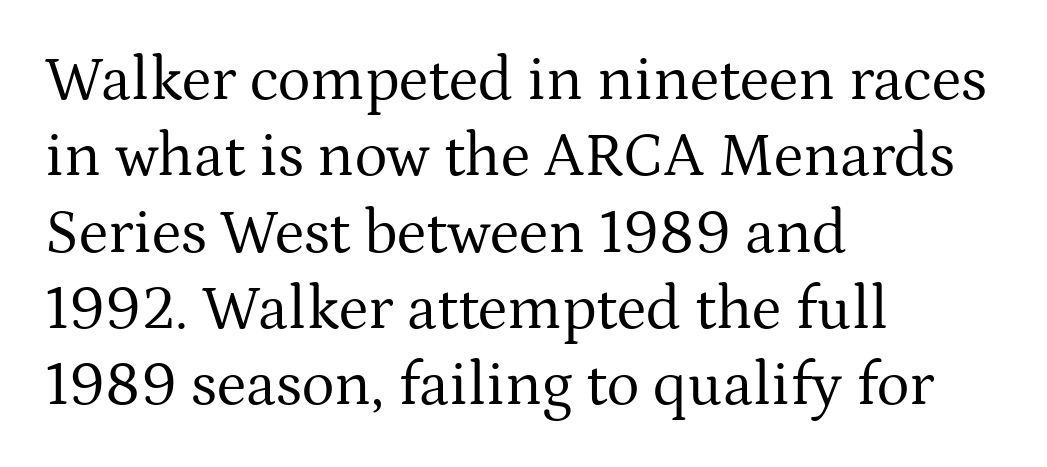
The typesetter chose a ragged-right arrangement here. Nobody drew a line under any word here. Honestly, the letter spacing is just normal — you wouldn't notice it. No chunkiness to these letters — they're not bold. Here the designer chose a conventional face with non-uniform glyph widths. Observe the serifs anchoring each vertical stroke in this sample.
